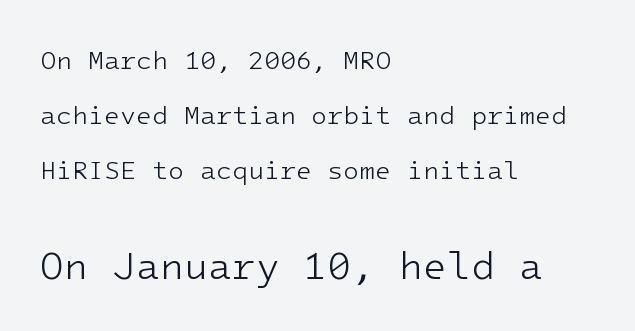
{"serif": "no", "italic": "no", "bold": "no", "weight": "light", "width": "normal", "stroke_contrast": "low", "x_height": "medium", "monospaced": "yes", "underline": "no", "align": "left", "line_spacing": "loose", "line_spacing_ratio": 2.11, "letter_spacing": "normal", "letter_spacing_em": 0.0, "larger_block": "second", "size_ratio": 1.5, "glyph_px": 39}
